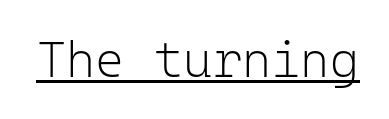
Q: Is the text bold? A: No.
Q: Is the text italic (slanted)? A: No, it is upright.
Q: Is the typeface a serif or a sans-serif typeface? A: Sans-serif.
Q: Is the text underlined? A: Yes.
Q: Is the spacing between letters normal or unusually wide? A: Normal.
Q: Width (condensed, normal, or wide)? A: Normal.
Q: Stroke contrast? A: Low.
Q: x-height? A: Medium.
Q: Monospaced? A: Yes.
